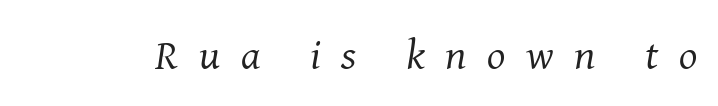
The image shows 43 px regular-weight serif type, italic (leaning right); set unusually wide letter spacing (+0.48 em), not underlined; medium stroke contrast and a medium x-height.
